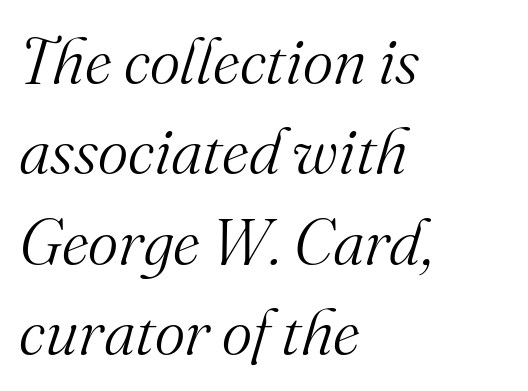
{"serif": "yes", "italic": "yes", "lean": "right", "slant_degrees": 16, "bold": "no", "weight": "light", "width": "normal", "stroke_contrast": "medium", "x_height": "small", "monospaced": "no", "underline": "no", "align": "left", "line_spacing": "normal", "line_spacing_ratio": 1.39, "letter_spacing": "normal", "letter_spacing_em": 0.0, "glyph_px": 65}
